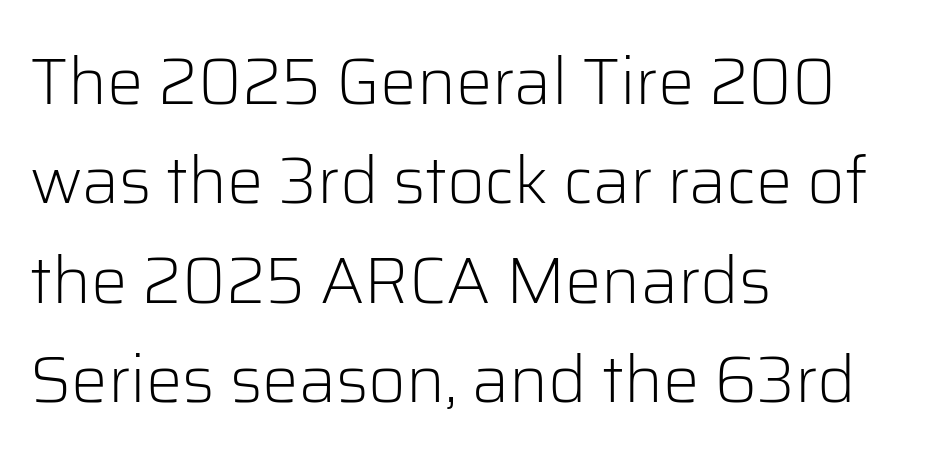
Q: Is the text bold? A: No.
Q: Is the text italic (slanted)? A: No, it is upright.
Q: Is the typeface a serif or a sans-serif typeface? A: Sans-serif.
Q: Is the text underlined? A: No.
Q: How is the paragraph aligned? A: Left-aligned.
Q: Is the spacing between letters normal or unusually wide? A: Normal.
Q: Is the spacing between lines tight, normal or loose? A: Normal.
Q: Width (condensed, normal, or wide)? A: Normal.
Q: Stroke contrast? A: Low.
Q: x-height? A: Medium.
Q: Monospaced? A: No.
